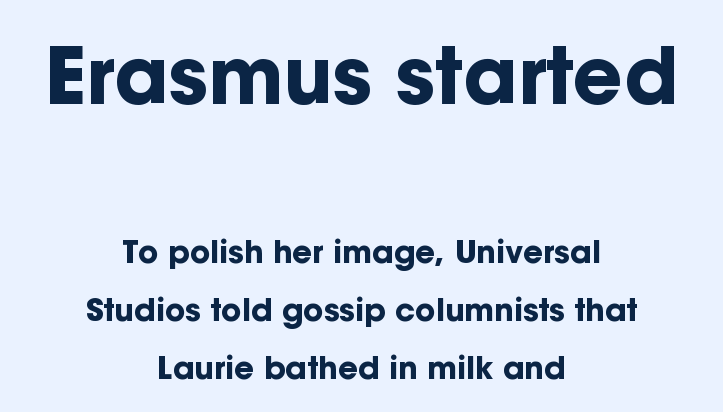
{"serif": "no", "italic": "no", "bold": "yes", "weight": "bold", "width": "normal", "stroke_contrast": "low", "x_height": "medium", "monospaced": "no", "underline": "no", "align": "center", "line_spacing_ratio": 1.86, "letter_spacing": "normal", "letter_spacing_em": 0.0, "larger_block": "first", "size_ratio": 2.52, "glyph_px": 78}
